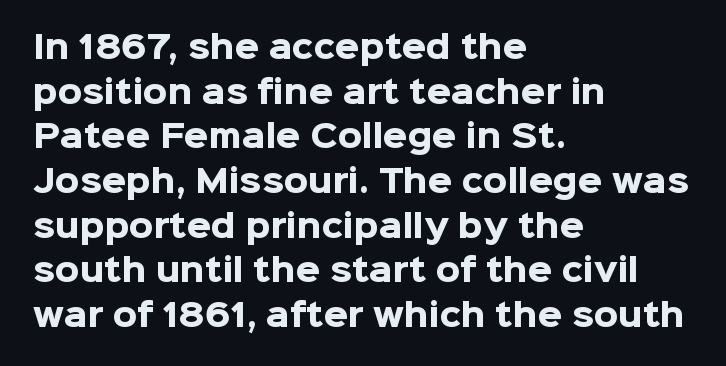
Ordinary non-slanted type is in use. Each letter keeps its own natural width here, so spacing adapts to shape. The foot of each line stays bare and open. Every row of glyphs begins at an identical x-position on the left. Typesetter's note: full bold, strokes at maximum text heaviness. Each letter's strokes conclude bluntly, with no projecting serifs.
